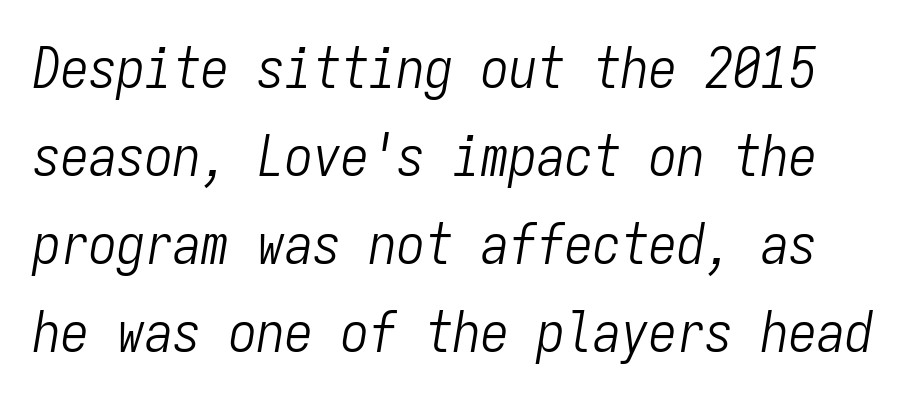
{"italic": "yes", "lean": "right", "slant_degrees": 9, "bold": "no", "weight": "light", "width": "condensed", "stroke_contrast": "low", "x_height": "medium", "monospaced": "yes", "underline": "no", "line_spacing": "normal", "line_spacing_ratio": 1.57, "letter_spacing": "normal", "letter_spacing_em": 0.0, "glyph_px": 56}
